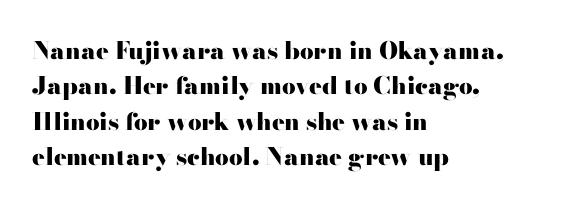
The image shows 24 px bold type, upright; set left-aligned, normal line spacing (1.47x), normal letter spacing, not underlined.
